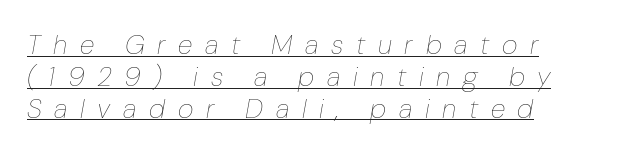
The image shows 27 px text type, italic (leaning right); set left-aligned, line spacing 1.18x, unusually wide letter spacing (+0.47 em), underlined.
